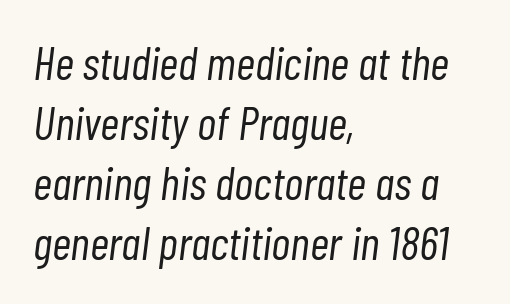
{"italic": "yes", "lean": "right", "slant_degrees": 7, "bold": "no", "weight": "light", "width": "condensed", "stroke_contrast": "low", "x_height": "medium", "monospaced": "no", "underline": "no", "align": "left", "line_spacing": "normal", "line_spacing_ratio": 1.28, "letter_spacing": "normal", "letter_spacing_em": 0.0, "glyph_px": 47}
